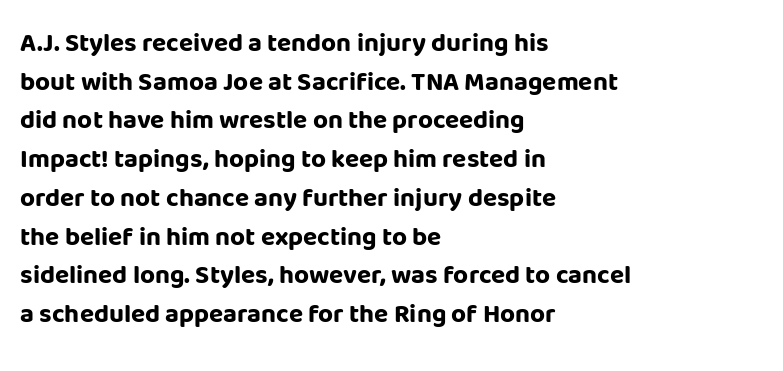
Leading: standard. Glyph-to-glyph distance matches everyday printed text. The face used here has the dense, thick strokes of a bold. These lines stack with their left ends in a neat column.
